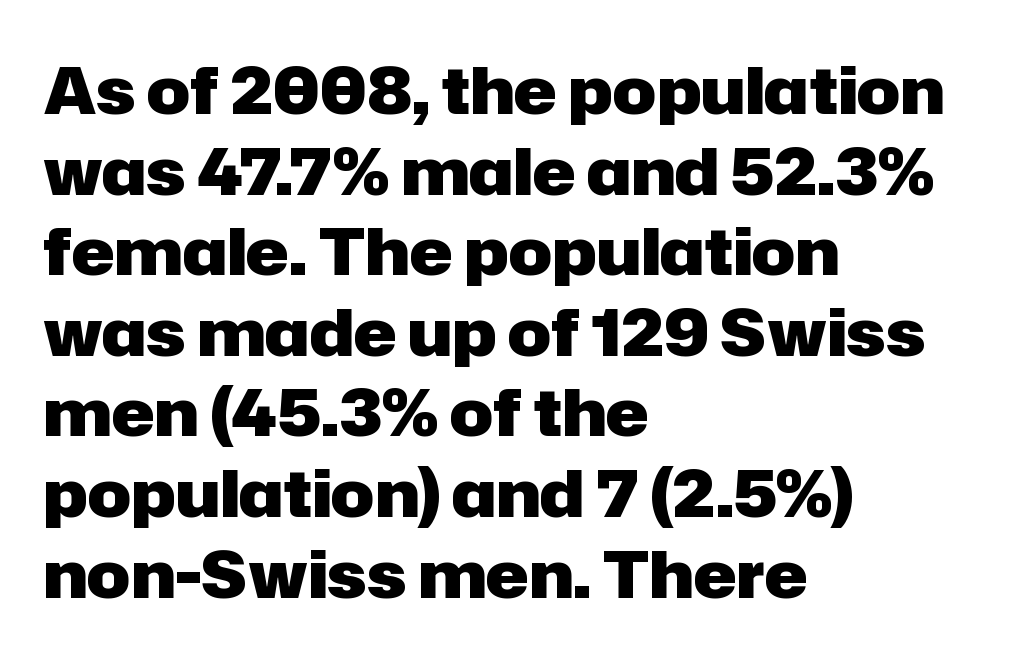
Q: Is the text bold? A: Yes.
Q: Is the text italic (slanted)? A: No, it is upright.
Q: Is the typeface a serif or a sans-serif typeface? A: Sans-serif.
Q: Is the text underlined? A: No.
Q: How is the paragraph aligned? A: Left-aligned.
Q: Is the spacing between letters normal or unusually wide? A: Normal.
Q: Width (condensed, normal, or wide)? A: Normal.
Q: Stroke contrast? A: Low.
Q: x-height? A: Medium.
Q: Monospaced? A: No.
